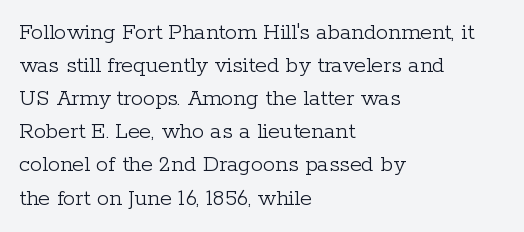
{"italic": "no", "bold": "no", "underline": "no", "align": "left", "line_spacing": "normal", "line_spacing_ratio": 1.38, "letter_spacing": "normal", "letter_spacing_em": 0.0, "glyph_px": 24}
